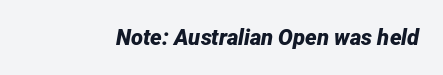
Q: Is the text bold? A: Yes.
Q: Is the text italic (slanted)? A: Yes, it leans right by about 12 degrees.
Q: Is the text underlined? A: No.
Q: Is the spacing between letters normal or unusually wide? A: Normal.
